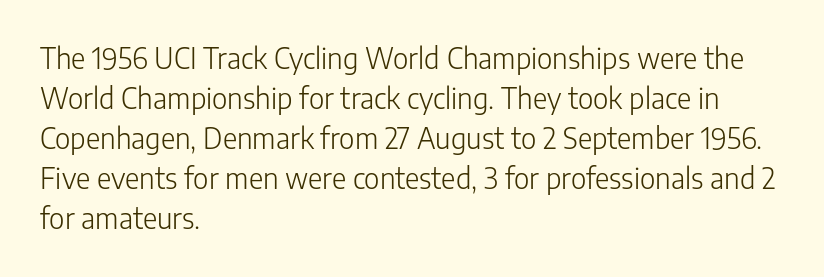
{"serif": "no", "italic": "no", "bold": "no", "weight": "light", "width": "normal", "stroke_contrast": "low", "x_height": "medium", "monospaced": "no", "underline": "no", "align": "left", "line_spacing": "normal", "line_spacing_ratio": 1.43, "letter_spacing": "normal", "letter_spacing_em": 0.0, "glyph_px": 28}
